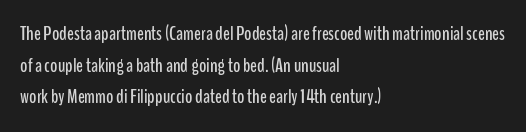
Q: Is the text italic (slanted)? A: No, it is upright.
Q: Is the text underlined? A: No.
Q: How is the paragraph aligned? A: Left-aligned.
Q: Is the spacing between letters normal or unusually wide? A: Normal.
Q: Is the spacing between lines tight, normal or loose? A: Normal.
